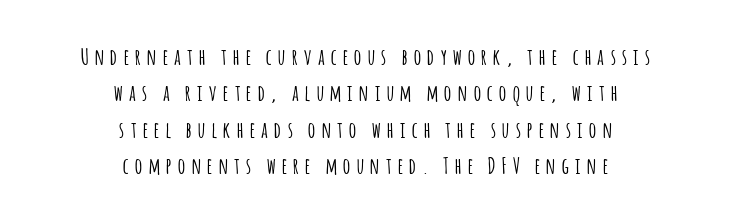
This rendering features lettering with no underline. Posture: vertical. The rows are spaced the way most documents space them. Compared with typical body copy, the letter spacing here is much looser. The typesetter chose a symmetrical, centered arrangement here.
